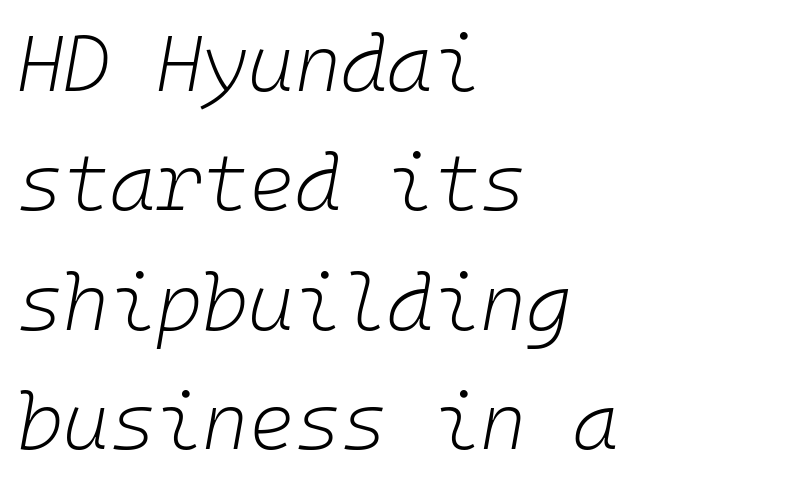
Q: Is the text bold? A: No.
Q: Is the text italic (slanted)? A: Yes, it leans right by about 10 degrees.
Q: Is the text underlined? A: No.
Q: How is the paragraph aligned? A: Left-aligned.
Q: Is the spacing between letters normal or unusually wide? A: Normal.
Q: Is the spacing between lines tight, normal or loose? A: Normal.
Q: Width (condensed, normal, or wide)? A: Normal.
Q: Stroke contrast? A: Low.
Q: x-height? A: Medium.
Q: Monospaced? A: Yes.
